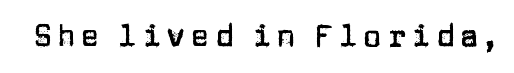
Q: Is the text italic (slanted)? A: No, it is upright.
Q: Is the typeface a serif or a sans-serif typeface? A: Sans-serif.
Q: Is the text underlined? A: No.
Q: Is the spacing between letters normal or unusually wide? A: Unusually wide.
Q: Width (condensed, normal, or wide)? A: Normal.
Q: Stroke contrast? A: Low.
Q: x-height? A: Large.
Q: Monospaced? A: No.
